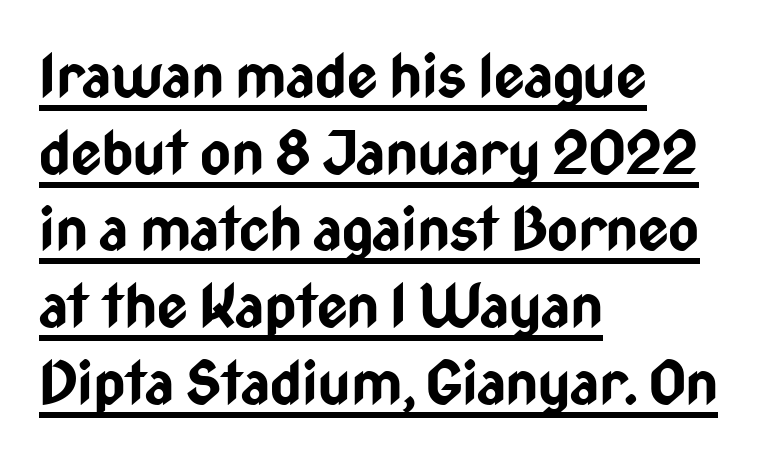
Notice how the stems are strictly vertical — no italics here. A typesetter would call this proportional, since set widths differ per character. Left-aligned paragraph, ragged on the right. Descenders here cross a horizontal rule under the line. The block of text has a typical density, with ordinary space between rows. Typographically, this falls in the sans-serif category.
